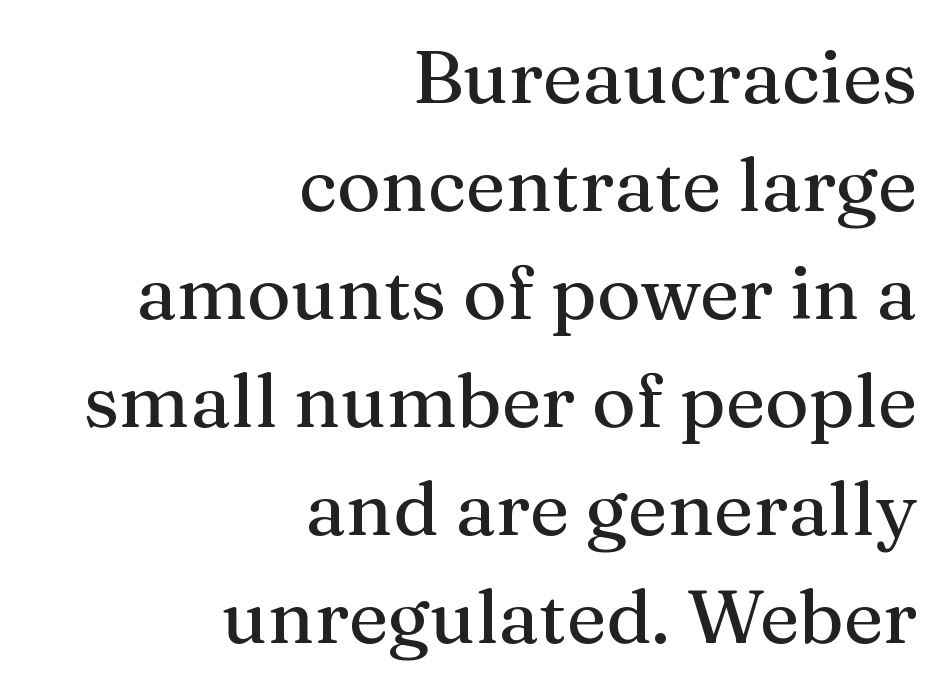
The image shows 75 px serif type, upright; set right-aligned, normal line spacing (1.44x), normal letter spacing, not underlined; medium stroke contrast and a medium x-height.
